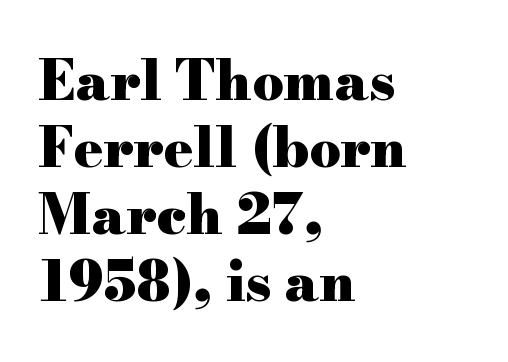
Spacing between characters is what you'd get straight out of the box. The passage shown is typed in a proportional face where columns would drift. Compared with a centered layout, this one pins lines to the left instead. The strip under each line holds only bare page.
